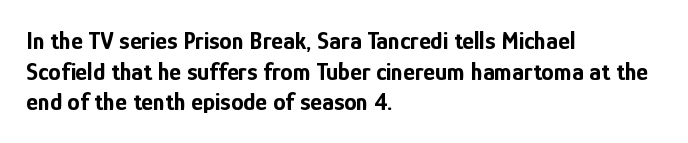
Q: Is the text bold? A: Yes.
Q: Is the text italic (slanted)? A: No, it is upright.
Q: Is the text underlined? A: No.
Q: How is the paragraph aligned? A: Left-aligned.
Q: Is the spacing between letters normal or unusually wide? A: Normal.
